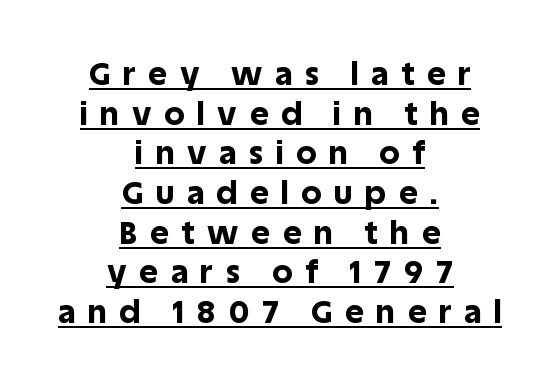
The face used here is proportionally spaced, like ordinary book or web type. Caption: lettering with a line underneath. Where is the straight margin? There isn't one; the lines are centered. Serif or sans? Sans — the stroke terminals are bare. Every stem runs plumb, perpendicular to the baseline.
